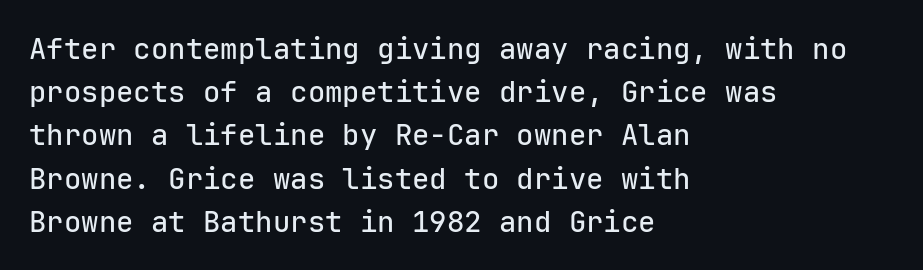
Q: Is the text italic (slanted)? A: No, it is upright.
Q: Is the typeface a serif or a sans-serif typeface? A: Sans-serif.
Q: Is the text underlined? A: No.
Q: How is the paragraph aligned? A: Left-aligned.
Q: Is the spacing between letters normal or unusually wide? A: Normal.
Q: Is the spacing between lines tight, normal or loose? A: Normal.
Q: Width (condensed, normal, or wide)? A: Normal.
Q: Stroke contrast? A: Low.
Q: x-height? A: Medium.
Q: Monospaced? A: Yes.
